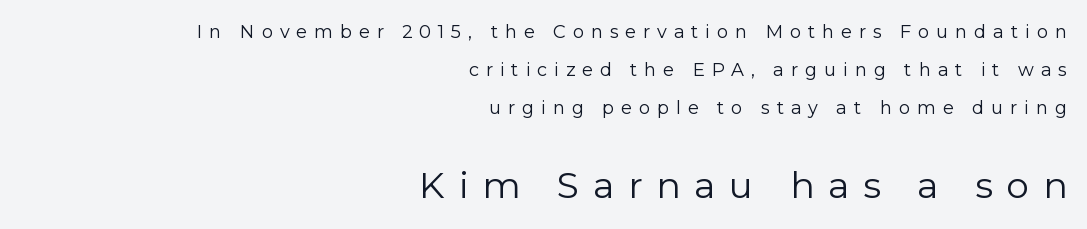
The image shows 36 px regular-weight sans-serif type, upright; set right-aligned, loose line spacing (2.12x), unusually wide letter spacing (+0.38 em), not underlined; the second (bottom) block is 2.0x larger; low stroke contrast and a medium x-height.
